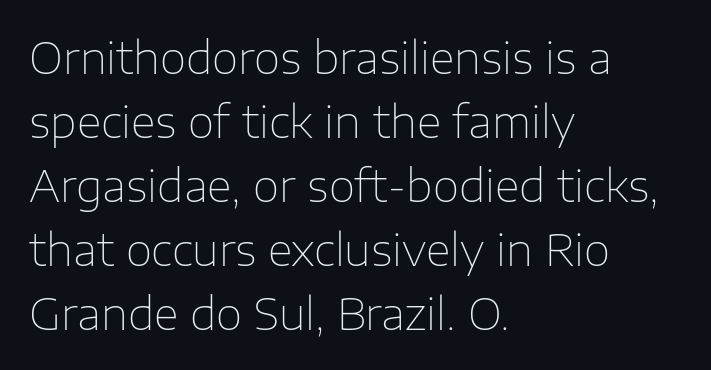
{"serif": "no", "italic": "no", "bold": "no", "weight": "thin", "width": "normal", "stroke_contrast": "low", "x_height": "medium", "monospaced": "no", "underline": "no", "align": "left", "line_spacing": "normal", "line_spacing_ratio": 1.49, "letter_spacing": "normal", "letter_spacing_em": 0.0, "glyph_px": 43}
